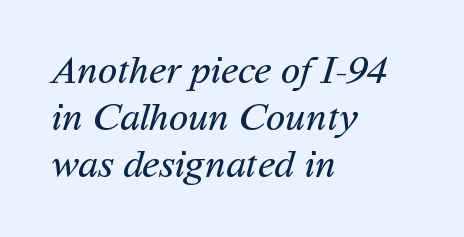
{"serif": "no", "bold": "no", "weight": "regular", "width": "normal", "stroke_contrast": "medium", "x_height": "medium", "monospaced": "no", "underline": "no", "align": "left", "line_spacing_ratio": 1.17, "letter_spacing": "normal", "letter_spacing_em": 0.0, "glyph_px": 40}
